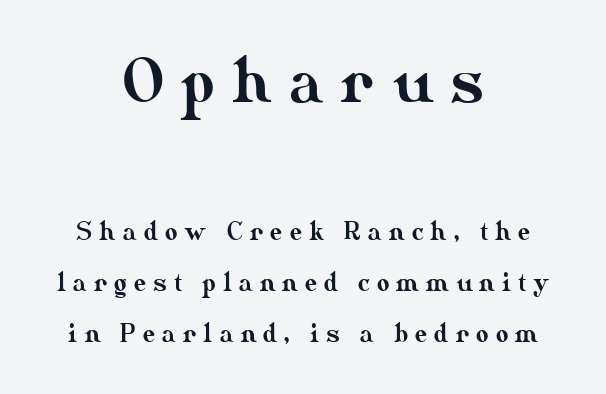
{"italic": "no", "width": "normal", "stroke_contrast": "medium", "x_height": "small", "monospaced": "no", "underline": "no", "align": "center", "line_spacing": "loose", "line_spacing_ratio": 2.12, "letter_spacing": "wide", "letter_spacing_em": 0.3, "larger_block": "first", "size_ratio": 2.46, "glyph_px": 59}
